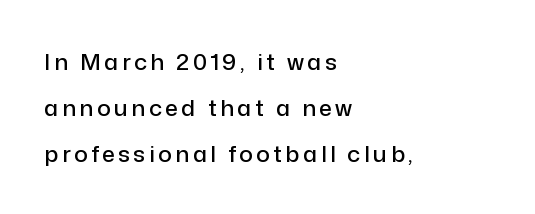
Does the leading feel generous? Absolutely, it's lavish. Quick note: underline off. Every character sits straight up, as roman type does. Compared with a centered layout, this one pins lines to the left instead.
